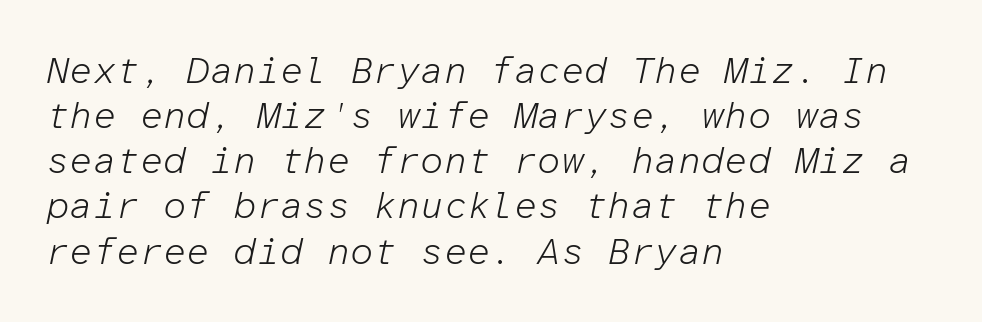
{"italic": "yes", "lean": "right", "slant_degrees": 12, "bold": "no", "weight": "light", "width": "normal", "stroke_contrast": "low", "x_height": "medium", "monospaced": "yes", "underline": "no", "align": "left", "line_spacing_ratio": 1.22, "letter_spacing": "normal", "letter_spacing_em": 0.0, "glyph_px": 37}
